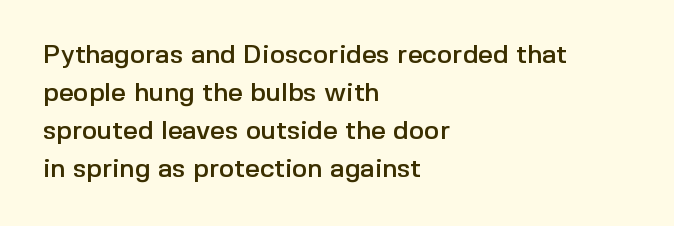
Q: Is the text italic (slanted)? A: No, it is upright.
Q: Is the text underlined? A: No.
Q: How is the paragraph aligned? A: Left-aligned.
Q: Is the spacing between letters normal or unusually wide? A: Normal.
Q: Is the spacing between lines tight, normal or loose? A: Normal.
